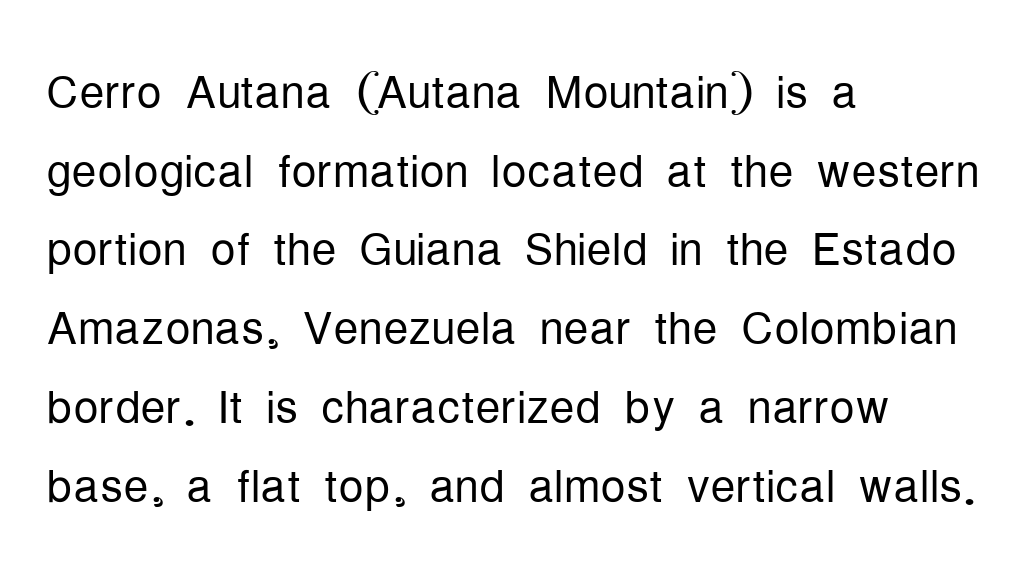
These lines are set flush left with a ragged right edge. Regular leading. The lettering stays uniformly vertical, giving the passage a roman look. Nobody touched the tracking dial on this one.
